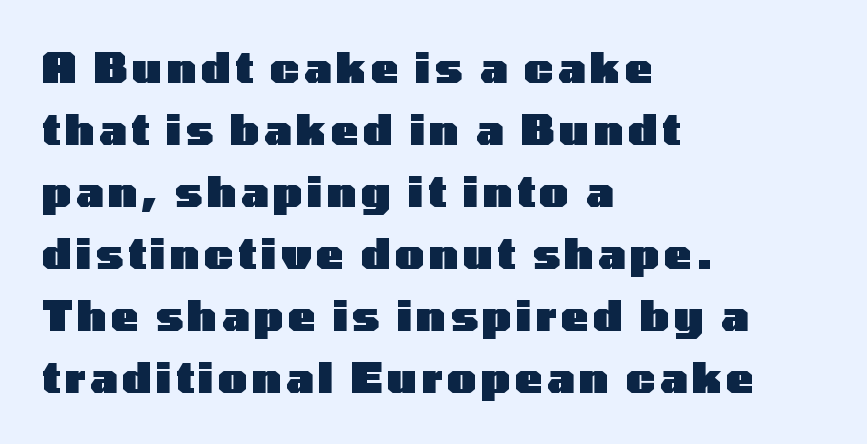
Q: Is the text bold? A: Yes.
Q: Is the text italic (slanted)? A: No, it is upright.
Q: Is the typeface a serif or a sans-serif typeface? A: Sans-serif.
Q: Is the text underlined? A: No.
Q: How is the paragraph aligned? A: Left-aligned.
Q: Is the spacing between lines tight, normal or loose? A: Normal.
Q: Width (condensed, normal, or wide)? A: Wide.
Q: Stroke contrast? A: Low.
Q: x-height? A: Medium.
Q: Monospaced? A: No.
